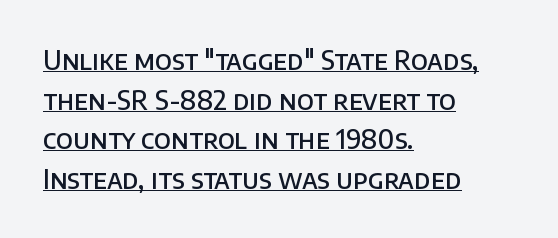
{"italic": "no", "bold": "semi", "underline": "yes", "align": "left", "line_spacing": "normal", "line_spacing_ratio": 1.52, "letter_spacing": "normal", "letter_spacing_em": 0.0, "glyph_px": 26}
